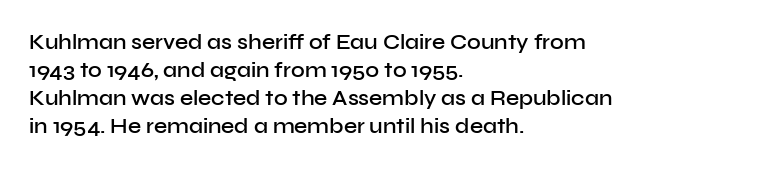
Q: Is the text bold? A: Semi-bold.
Q: Is the text italic (slanted)? A: No, it is upright.
Q: Is the text underlined? A: No.
Q: How is the paragraph aligned? A: Left-aligned.
Q: Is the spacing between letters normal or unusually wide? A: Normal.
Q: Is the spacing between lines tight, normal or loose? A: Normal.
